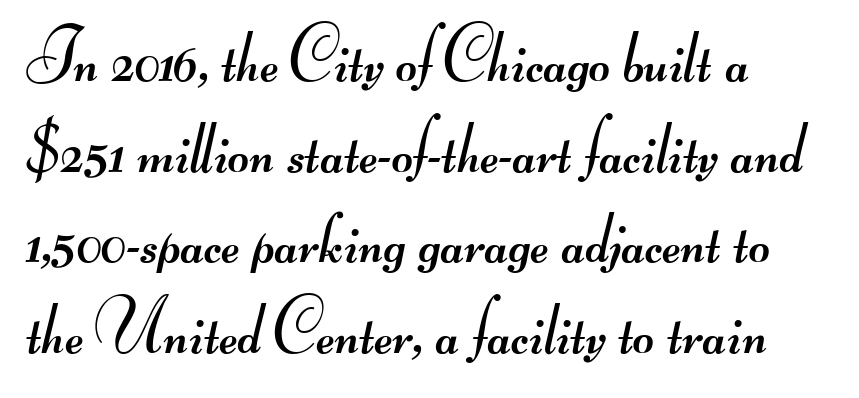
{"serif": "no", "bold": "no", "weight": "regular", "width": "wide", "stroke_contrast": "medium", "monospaced": "no", "underline": "no", "align": "left", "line_spacing_ratio": 1.24, "letter_spacing": "normal", "letter_spacing_em": 0.0, "glyph_px": 73}
